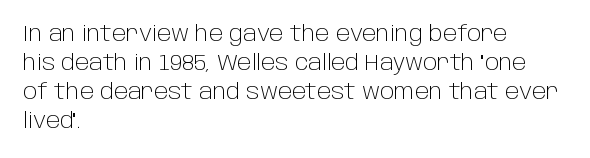
Tall strokes in this sample are plumb rather than angled. The passage shown has conventional tracking throughout. Every row of glyphs begins at an identical x-position on the left. A normal amount of white space separates one row of letters from the next. Type without underlining.
